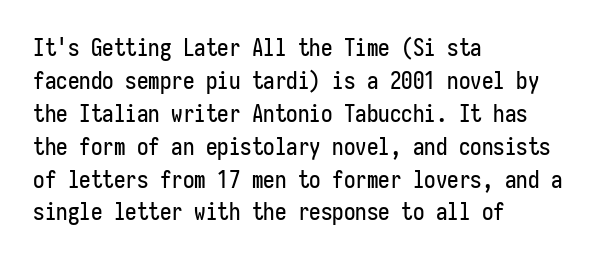
The image shows 23 px text type, upright; set left-aligned, normal line spacing (1.43x), normal letter spacing, not underlined.
